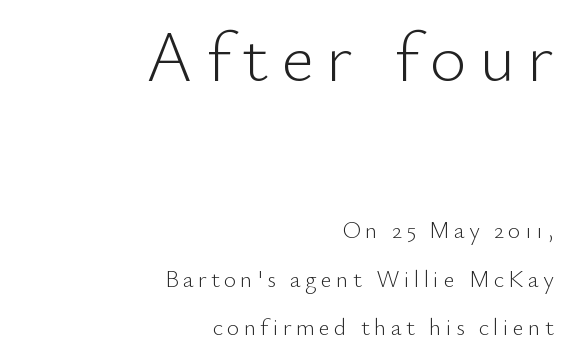
Typeset ragged left — the right edge is the straight one. The type family on display is of the sans-serif kind. Proportional: the letters do not fall into vertical columns. Vertical strokes here are truly vertical. The emphasis by scale lands on block number one, above.
